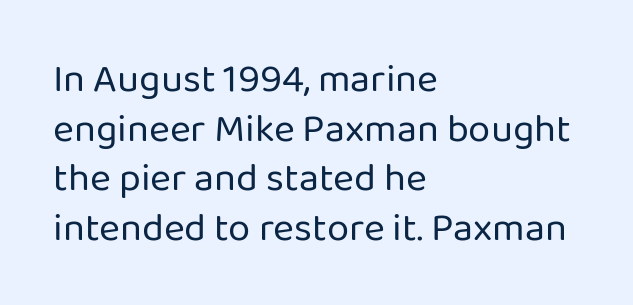
{"serif": "no", "italic": "no", "bold": "no", "weight": "regular", "width": "normal", "stroke_contrast": "low", "x_height": "medium", "monospaced": "no", "underline": "no", "align": "left", "line_spacing_ratio": 1.24, "letter_spacing": "normal", "letter_spacing_em": 0.0, "glyph_px": 40}
